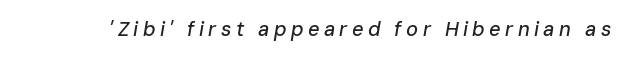
The image shows 20 px text type, italic (leaning right); set unusually wide letter spacing (+0.22 em), not underlined.
